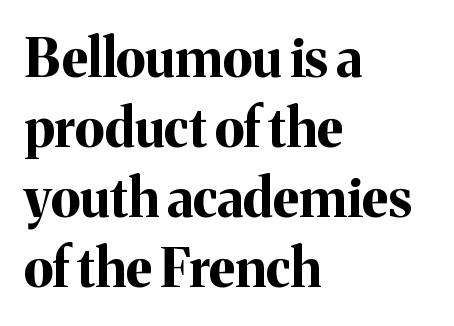
Q: Is the text bold? A: Yes.
Q: Is the text italic (slanted)? A: No, it is upright.
Q: Is the typeface a serif or a sans-serif typeface? A: Serif.
Q: Is the text underlined? A: No.
Q: How is the paragraph aligned? A: Left-aligned.
Q: Is the spacing between letters normal or unusually wide? A: Normal.
Q: Is the spacing between lines tight, normal or loose? A: Normal.
Q: Width (condensed, normal, or wide)? A: Normal.
Q: Stroke contrast? A: Medium.
Q: x-height? A: Medium.
Q: Monospaced? A: No.
